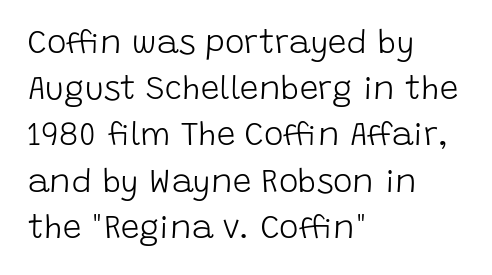
The image shows 33 px light sans-serif type, upright; set left-aligned, normal line spacing (1.4x), normal letter spacing, not underlined; low stroke contrast and a large x-height.
